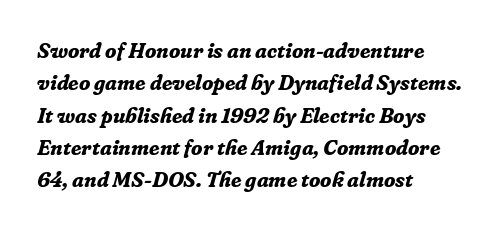
{"italic": "yes", "lean": "right", "slant_degrees": 16, "bold": "yes", "underline": "no", "align": "left", "line_spacing": "normal", "line_spacing_ratio": 1.54, "letter_spacing": "normal", "letter_spacing_em": 0.0, "glyph_px": 21}
